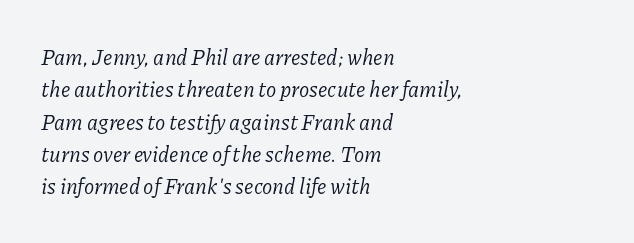
Q: Is the text bold? A: No.
Q: Is the text italic (slanted)? A: Yes, it leans right by about 11 degrees.
Q: Is the text underlined? A: No.
Q: How is the paragraph aligned? A: Left-aligned.
Q: Is the spacing between letters normal or unusually wide? A: Normal.
Q: Is the spacing between lines tight, normal or loose? A: Normal.
